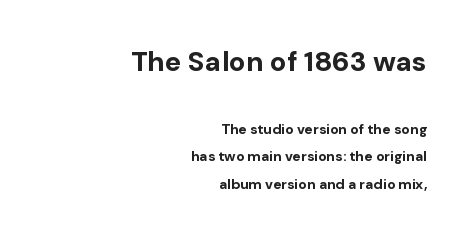
When letters stand straight like this, we call the style roman or upright. Words float on clear page, feet unadorned. The tracking reads as untouched default to a designer's eye. The more generous point size was reserved for the upper chunk. The designer dialed line spacing up above the default.
